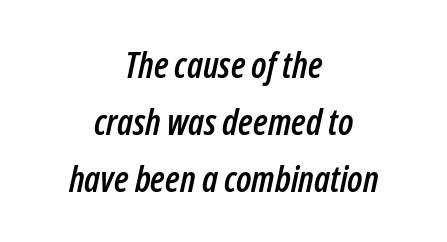
{"italic": "yes", "lean": "right", "slant_degrees": 12, "width": "condensed", "stroke_contrast": "low", "x_height": "medium", "monospaced": "no", "underline": "no", "align": "center", "line_spacing": "normal", "line_spacing_ratio": 1.58, "letter_spacing": "normal", "letter_spacing_em": 0.0, "glyph_px": 36}
